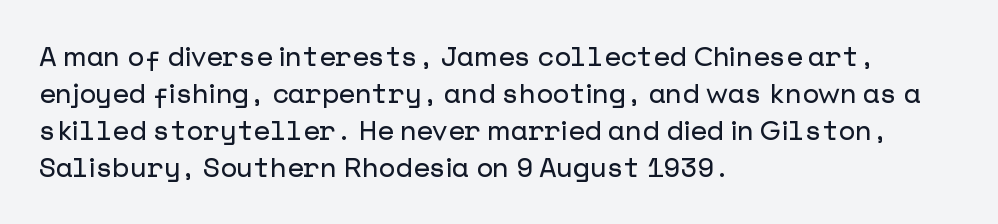
{"italic": "no", "underline": "no", "align": "left", "line_spacing": "normal", "line_spacing_ratio": 1.37, "letter_spacing": "normal", "letter_spacing_em": 0.0, "glyph_px": 27}
